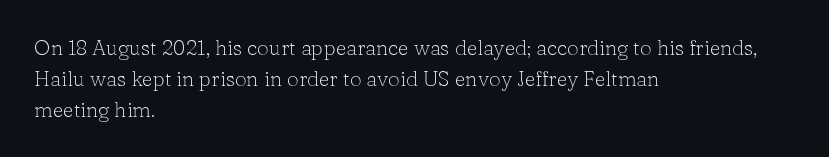
The image shows 21 px text type, upright; set left-aligned, normal line spacing (1.47x), normal letter spacing, not underlined.
